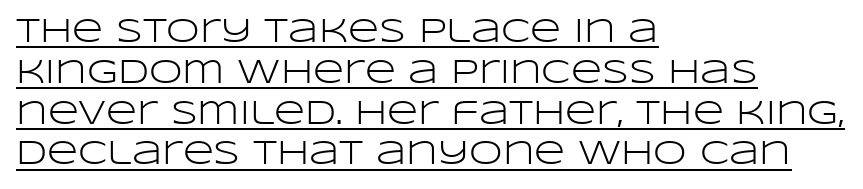
The image shows 34 px light, wide sans-serif type, upright; set left-aligned, line spacing 1.2x, normal letter spacing, underlined; low stroke contrast and a large x-height.
